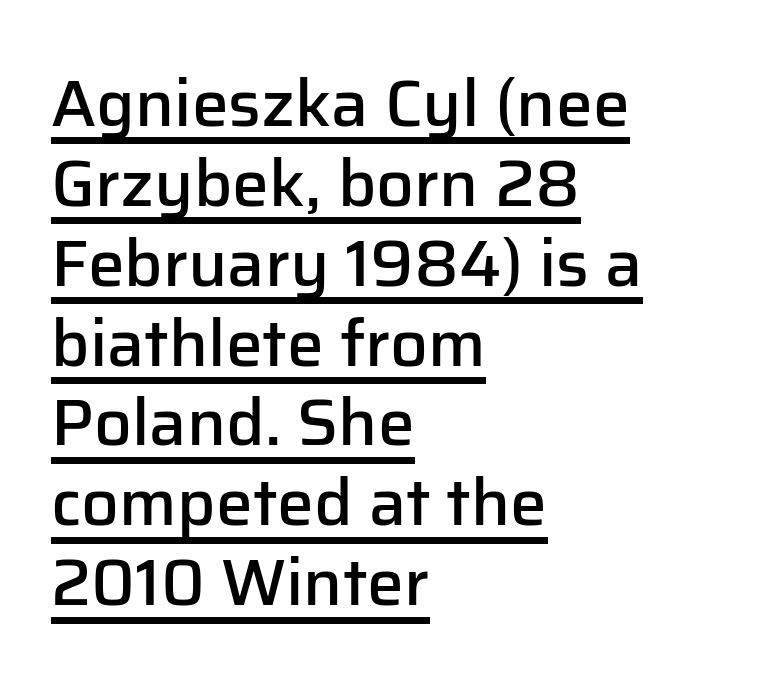
{"serif": "no", "italic": "no", "bold": "semi", "weight": "semibold", "width": "normal", "stroke_contrast": "low", "x_height": "medium", "monospaced": "no", "underline": "yes", "align": "left", "line_spacing_ratio": 1.21, "letter_spacing": "normal", "letter_spacing_em": 0.0, "glyph_px": 66}
